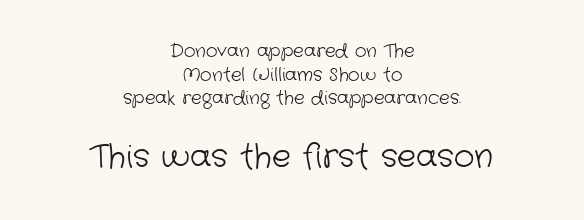
The gap between lines stays unmarked. The space between consecutive lines is moderate. Whoever set this made the second block the dominant, larger element. The weight would be labelled regular, book, light, or lighter still. The letters carry no serifs — their stems end cleanly without finishing strokes. Default kerning and tracking; the words read as compact shapes.
